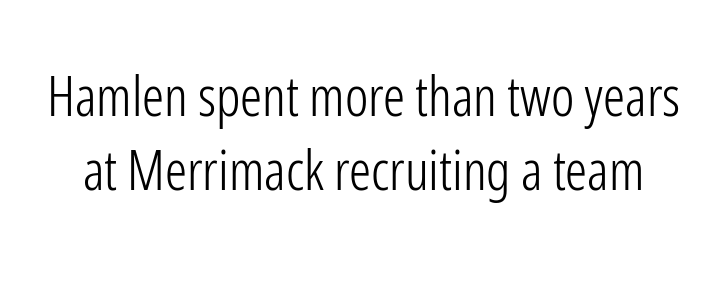
The image shows 55 px light, condensed sans-serif type, upright; set normal line spacing (1.35x), normal letter spacing, not underlined; low stroke contrast and a medium x-height.
